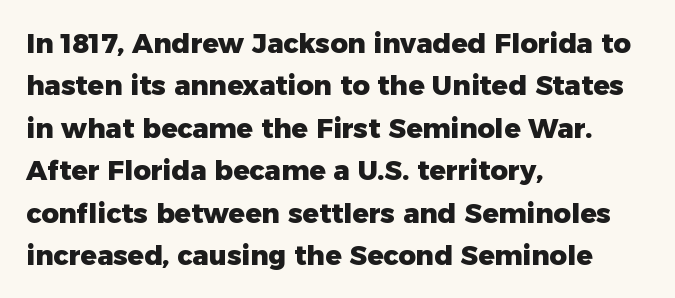
The axis of the letterforms is exactly vertical. The passage is arranged the way most books set body copy — flush left. Beneath every word, the page is bare. Summary of weight: heavy, a full bold. In terms of leading, this rendering sits right in the middle.
